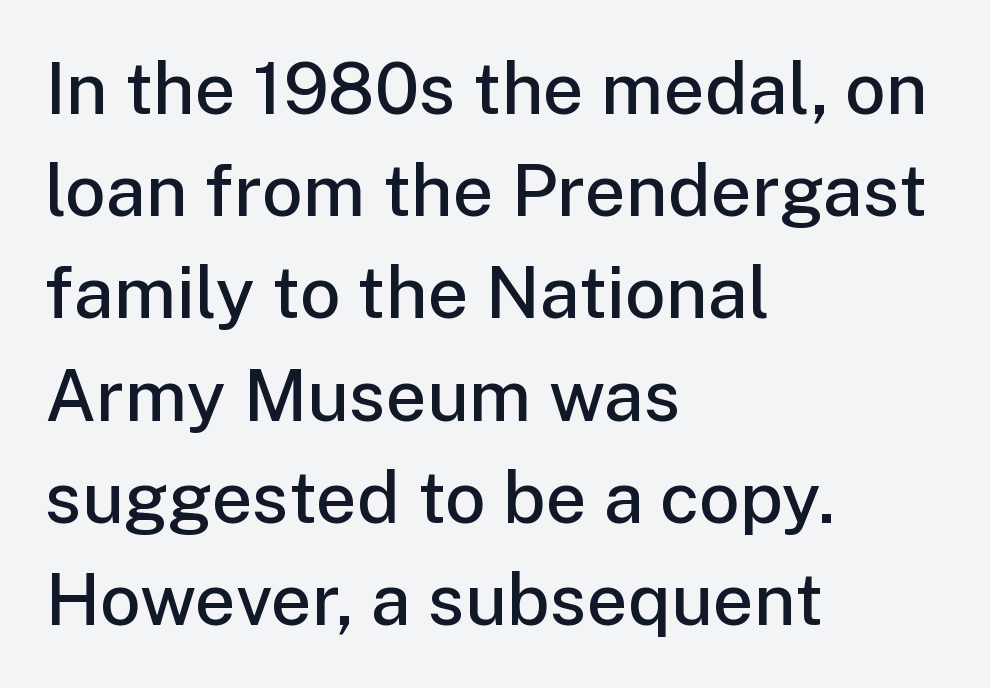
{"serif": "no", "italic": "no", "bold": "semi", "weight": "semibold", "width": "normal", "stroke_contrast": "low", "x_height": "medium", "monospaced": "no", "underline": "no", "align": "left", "line_spacing": "normal", "line_spacing_ratio": 1.42, "letter_spacing": "normal", "letter_spacing_em": 0.0, "glyph_px": 72}
